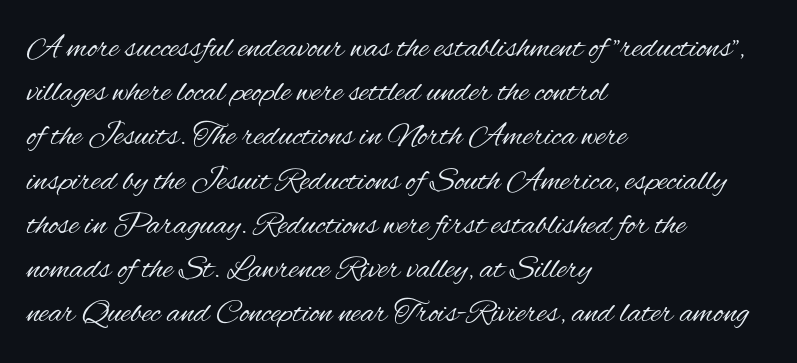
The image shows 33 px regular-weight, condensed sans-serif type; set left-aligned, normal line spacing (1.34x), normal letter spacing, not underlined; medium stroke contrast and a small x-height.
